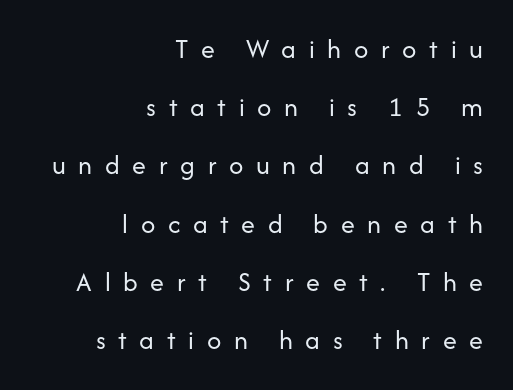
Notice the wide empty band between every row — that's loose leading. These lines are rendered in a variable-pitch font. Descenders are the only things crossing below the line. Inter-character spacing is expanded well beyond the font's built-in metrics. This sample uses an upright cut, with every glyph sitting square on the baseline. Classification — sans serif.
